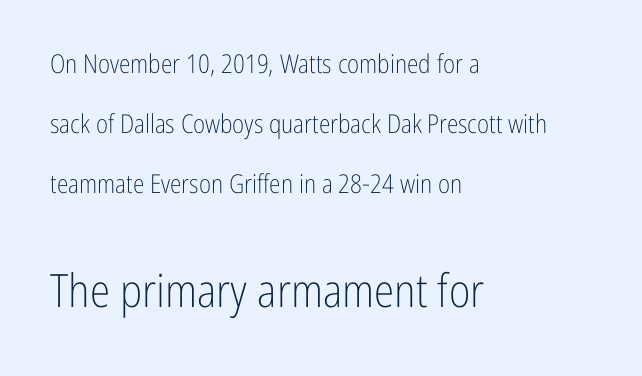
The image shows 46 px light, condensed sans-serif type, upright; set left-aligned, loose line spacing (2.3x), normal letter spacing, not underlined; the second (bottom) block is 1.77x larger; low stroke contrast and a medium x-height.
